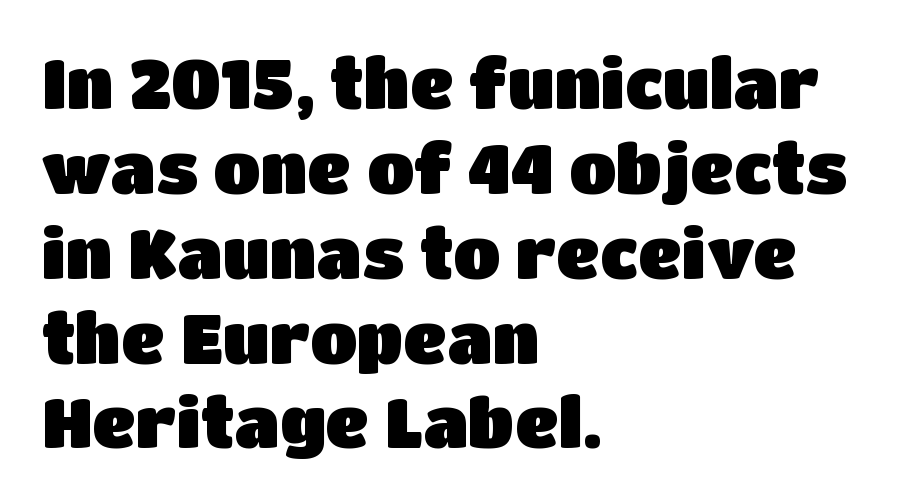
{"serif": "no", "italic": "no", "width": "normal", "stroke_contrast": "low", "x_height": "large", "monospaced": "no", "underline": "no", "align": "left", "line_spacing_ratio": 1.23, "letter_spacing": "normal", "letter_spacing_em": 0.0, "glyph_px": 69}
